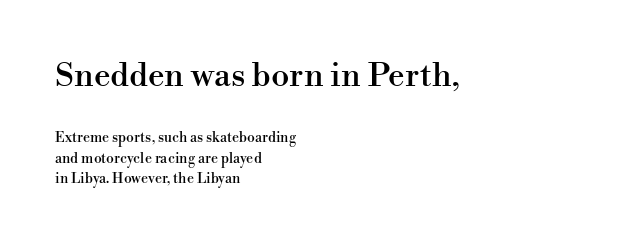
Between one letter and the next there's only the usual sliver of space. Leading matches the norm, producing a regular column. The paragraph has a hard left edge and a soft right edge. Style check: upright. The passage shown begins with its larger block and ends with its smaller one.
